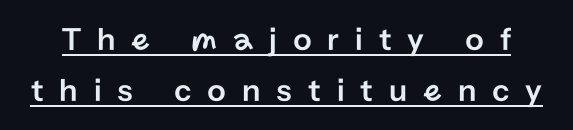
{"serif": "no", "italic": "no", "width": "normal", "stroke_contrast": "low", "x_height": "medium", "monospaced": "no", "underline": "yes", "line_spacing": "normal", "line_spacing_ratio": 1.56, "letter_spacing": "wide", "letter_spacing_em": 0.48, "glyph_px": 33}
